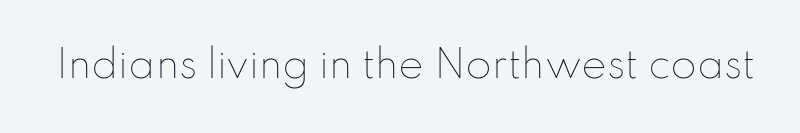
The image shows 38 px thin type, upright; set normal letter spacing, not underlined; low stroke contrast and a small x-height.
